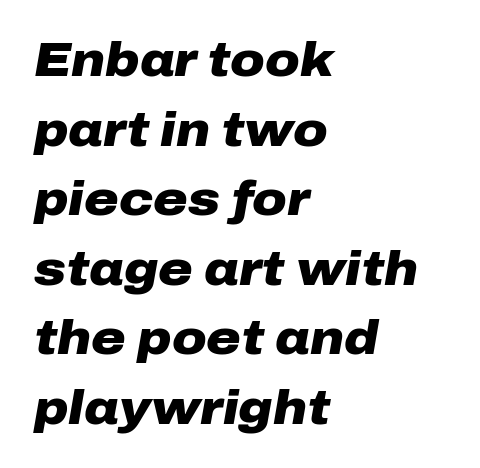
{"italic": "yes", "lean": "right", "slant_degrees": 10, "bold": "yes", "weight": "heavy", "width": "wide", "stroke_contrast": "low", "x_height": "medium", "monospaced": "no", "underline": "no", "align": "left", "line_spacing": "normal", "line_spacing_ratio": 1.48, "letter_spacing": "normal", "letter_spacing_em": 0.0, "glyph_px": 47}
